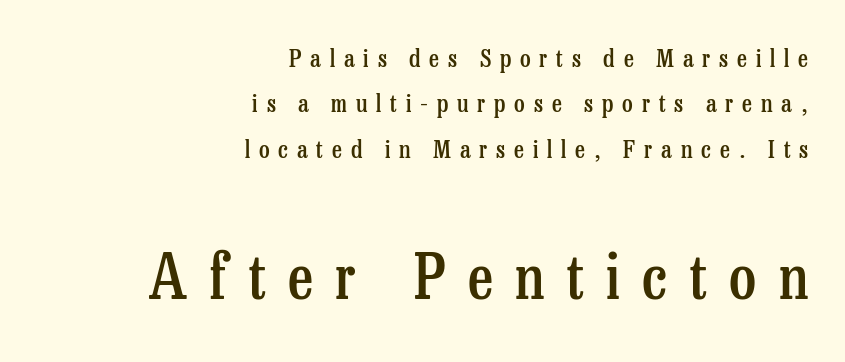
Q: Is the text bold? A: Semi-bold.
Q: Is the text italic (slanted)? A: No, it is upright.
Q: Is the typeface a serif or a sans-serif typeface? A: Serif.
Q: Is the text underlined? A: No.
Q: How is the paragraph aligned? A: Right-aligned.
Q: Is the spacing between letters normal or unusually wide? A: Unusually wide.
Q: Which block of text is set in a larger size, the first (top) or the second (bottom)? A: The second (bottom) one.
Q: Width (condensed, normal, or wide)? A: Condensed.
Q: Stroke contrast? A: Low.
Q: x-height? A: Medium.
Q: Monospaced? A: No.
